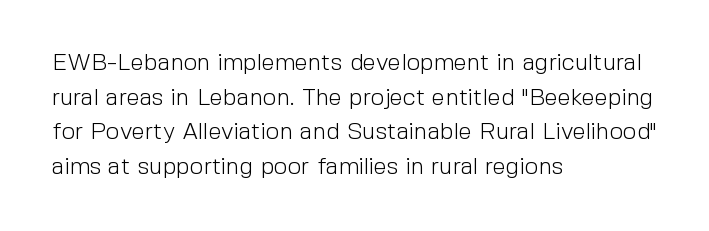
The image shows 24 px text type, upright; set left-aligned, normal line spacing (1.44x), normal letter spacing, not underlined.
